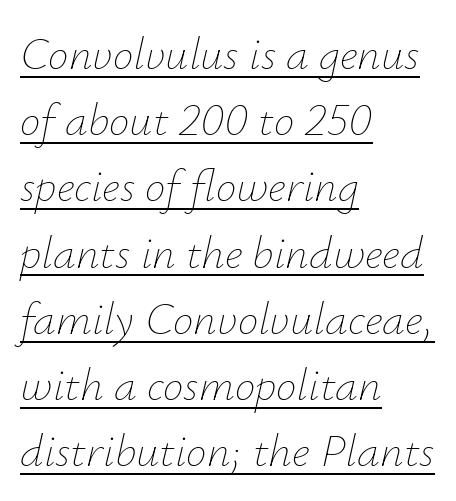
The image shows 46 px thin type, italic (leaning right); set left-aligned, normal line spacing (1.44x), normal letter spacing, underlined; low stroke contrast and a small x-height.
